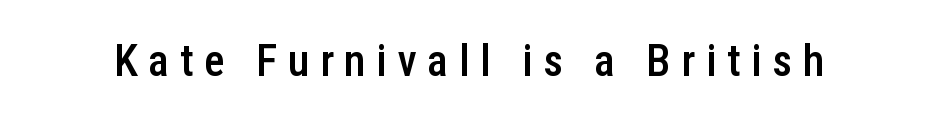
In terms of letterspacing, this is a distinctly airy, spread setting. You could not count columns in this text — the font is proportionally spaced. Semibold letterforms, between regular and bold. Do the letters lean? They stand straight.
